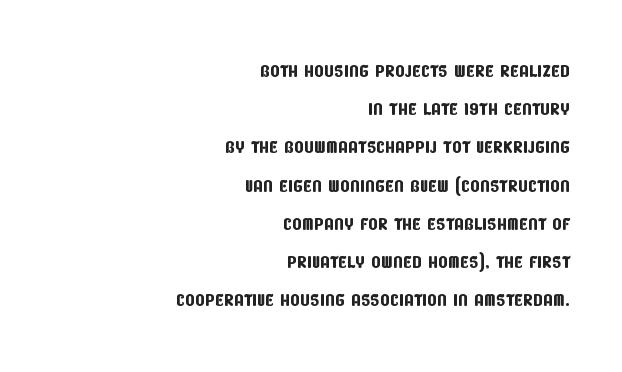
The image shows 25 px text type; set right-aligned, normal line spacing (1.53x), normal letter spacing, not underlined.
